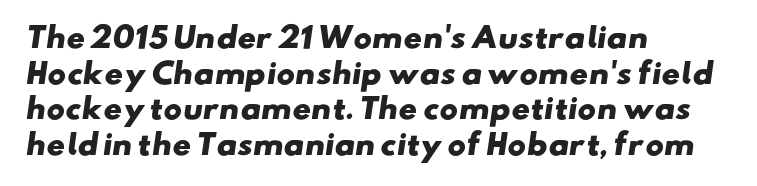
{"serif": "no", "bold": "yes", "weight": "heavy", "width": "wide", "stroke_contrast": "low", "x_height": "small", "monospaced": "no", "underline": "no", "align": "left", "line_spacing": "normal", "line_spacing_ratio": 1.27, "letter_spacing": "normal", "letter_spacing_em": 0.0, "glyph_px": 28}
